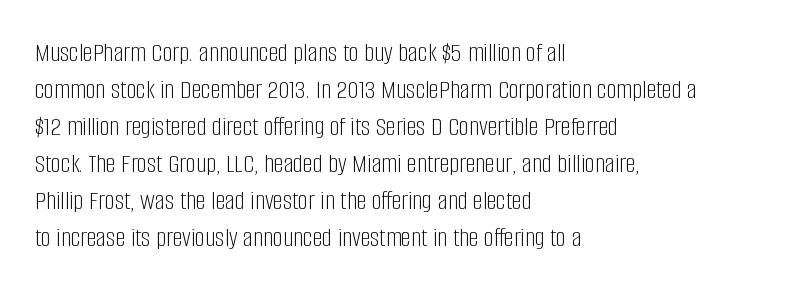
Q: Is the text bold? A: No.
Q: Is the text italic (slanted)? A: No, it is upright.
Q: Is the typeface a serif or a sans-serif typeface? A: Sans-serif.
Q: Is the text underlined? A: No.
Q: How is the paragraph aligned? A: Left-aligned.
Q: Is the spacing between letters normal or unusually wide? A: Normal.
Q: Is the spacing between lines tight, normal or loose? A: Normal.
Q: Width (condensed, normal, or wide)? A: Condensed.
Q: Stroke contrast? A: Low.
Q: x-height? A: Large.
Q: Monospaced? A: No.
